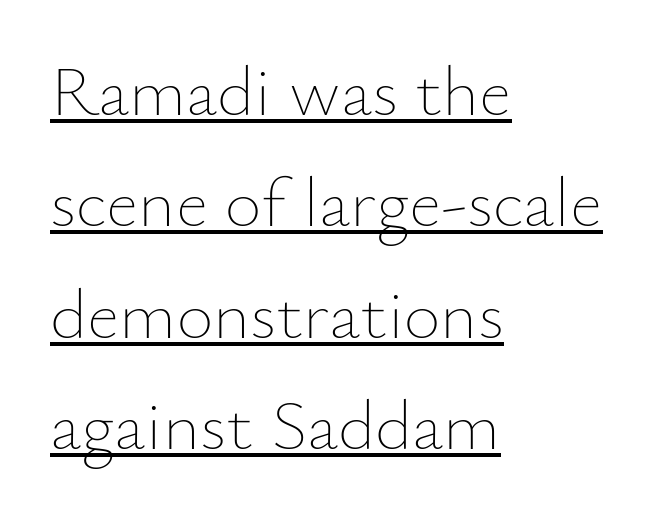
The rendering anchors every line to the left-hand side. The face looks like a standard text weight, possibly lighter. Think of a printed novel: that variable character pitch is what you see here. Inter-character spacing is left at the font's built-in metrics. The lettering stays uniformly vertical, giving the passage a roman look. The rendering uses the underline text-decoration.
